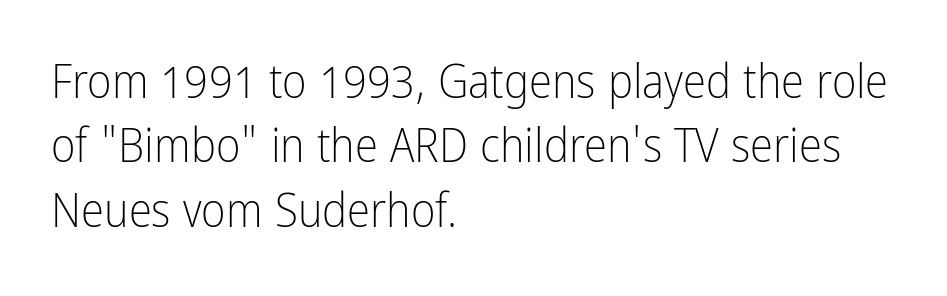
The image shows 47 px light, condensed sans-serif type, upright; set left-aligned, normal line spacing (1.37x), normal letter spacing, not underlined; low stroke contrast and a medium x-height.
